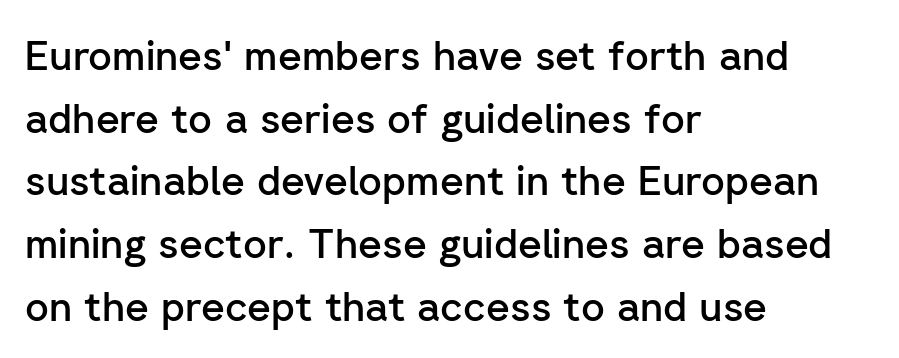
{"serif": "no", "italic": "no", "bold": "semi", "weight": "semibold", "width": "normal", "stroke_contrast": "low", "x_height": "medium", "monospaced": "no", "underline": "no", "align": "left", "line_spacing": "normal", "line_spacing_ratio": 1.53, "letter_spacing": "normal", "letter_spacing_em": 0.0, "glyph_px": 41}
